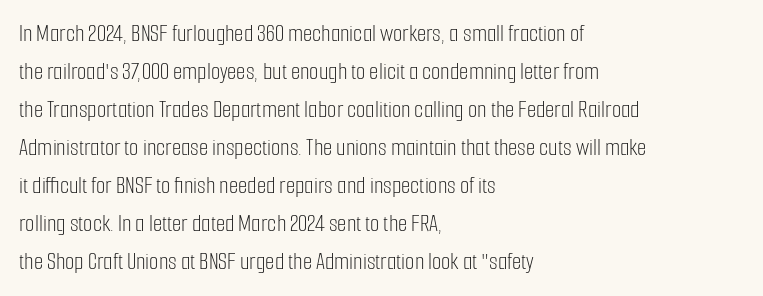
Q: Is the text bold? A: No.
Q: Is the text italic (slanted)? A: No, it is upright.
Q: Is the text underlined? A: No.
Q: How is the paragraph aligned? A: Left-aligned.
Q: Is the spacing between letters normal or unusually wide? A: Normal.
Q: Is the spacing between lines tight, normal or loose? A: Normal.
